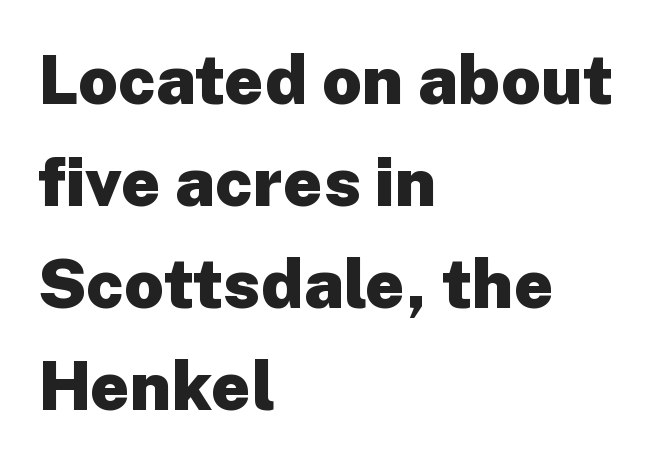
The image shows 69 px heavy sans-serif type, upright; set left-aligned, normal line spacing (1.48x), normal letter spacing, not underlined; low stroke contrast and a medium x-height.
